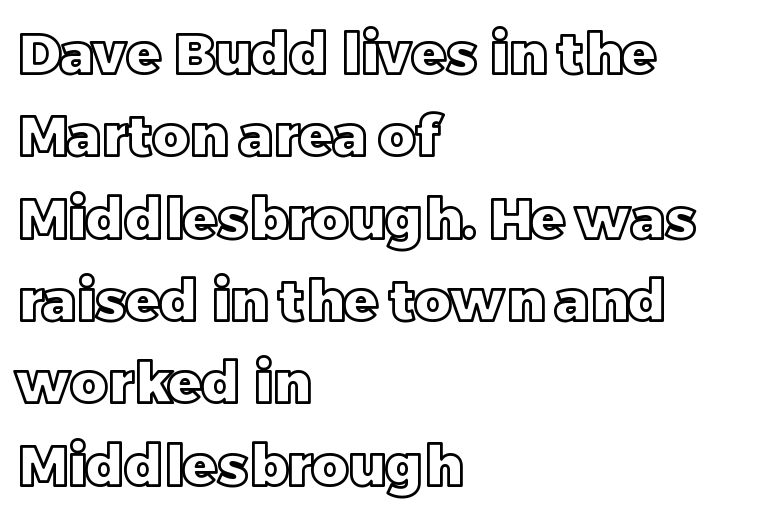
The image shows 56 px text type, upright; set left-aligned, normal line spacing (1.47x), normal letter spacing, not underlined; a large x-height.
